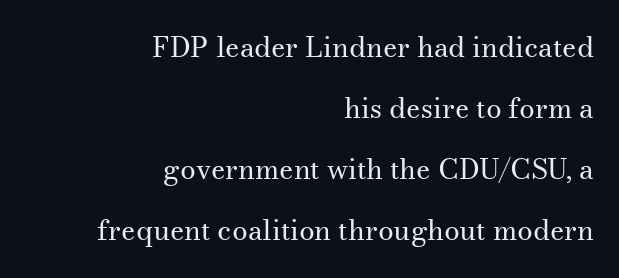
Q: Is the text bold? A: No.
Q: Is the text italic (slanted)? A: No, it is upright.
Q: Is the typeface a serif or a sans-serif typeface? A: Serif.
Q: Is the text underlined? A: No.
Q: How is the paragraph aligned? A: Right-aligned.
Q: Is the spacing between letters normal or unusually wide? A: Normal.
Q: Is the spacing between lines tight, normal or loose? A: Loose.
Q: Width (condensed, normal, or wide)? A: Normal.
Q: Stroke contrast? A: Medium.
Q: x-height? A: Small.
Q: Monospaced? A: No.
